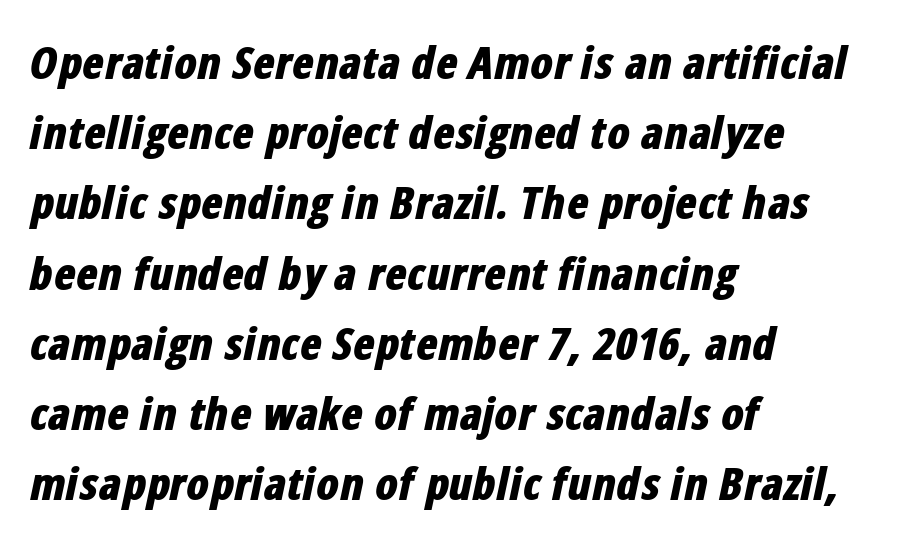
The image shows 45 px bold, condensed type, italic (leaning right); set left-aligned, normal line spacing (1.56x), normal letter spacing, not underlined; low stroke contrast and a medium x-height.
